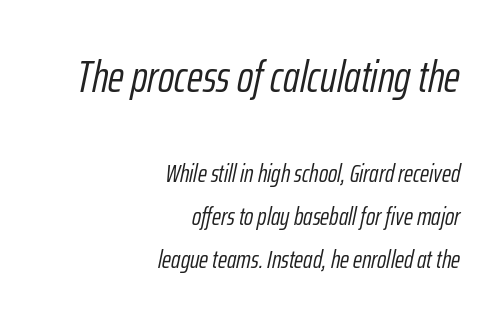
Does extra space separate the letters? No, they use regular spacing. Clear beneath every line of the passage. Looks like regular typesetting: each glyph gets only the width it needs. Is the type slanted? Yes — the strokes lean at a clear angle.
